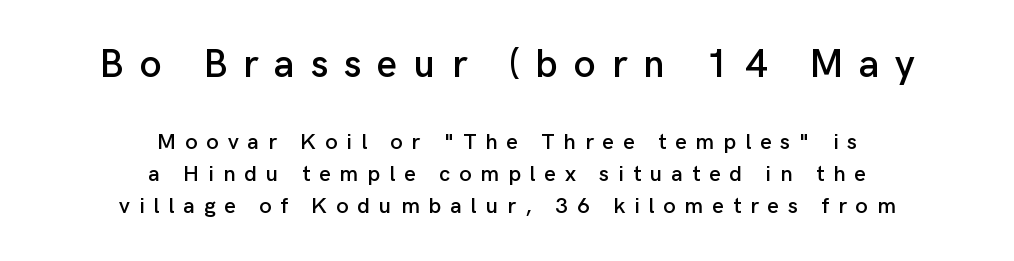
What stands out about the letter spacing? Its width — letters are far apart. You could not count columns in this text — the font is proportionally spaced. In CSS terms this would be text-align: center. A typesetter would call this leading conventional body-copy spacing. Note: no serifs on the glyphs.
